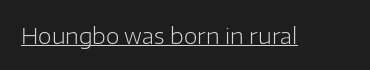
{"italic": "no", "bold": "no", "underline": "yes", "letter_spacing": "normal", "letter_spacing_em": 0.0, "glyph_px": 22}
